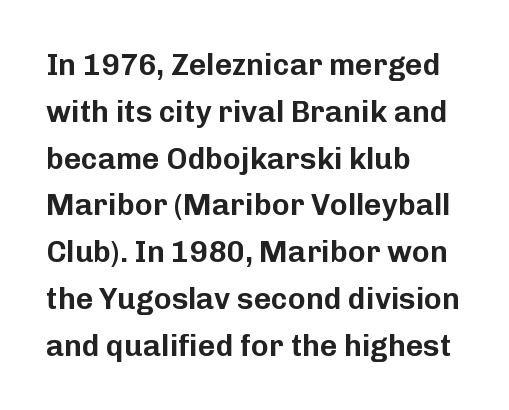
This sample uses a sans-serif face. Caption: multi-line text, flush left, ragged right. The rendering uses natural spacing where letterforms have individual widths. Standard letterfit; no display-style spreading of the glyphs.
